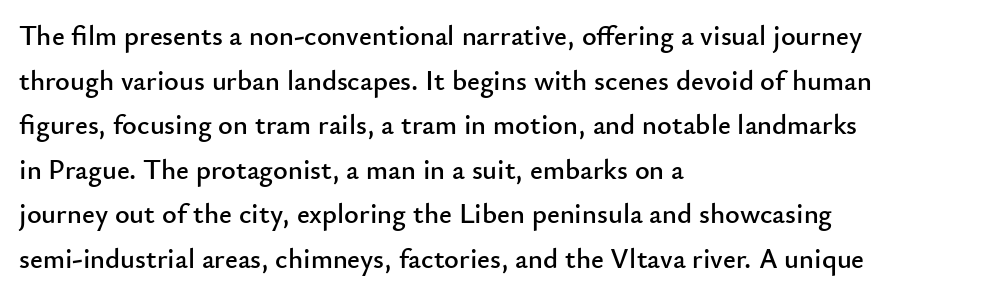
Q: Is the text italic (slanted)? A: No, it is upright.
Q: Is the typeface a serif or a sans-serif typeface? A: Sans-serif.
Q: Is the text underlined? A: No.
Q: How is the paragraph aligned? A: Left-aligned.
Q: Is the spacing between letters normal or unusually wide? A: Normal.
Q: Is the spacing between lines tight, normal or loose? A: Normal.
Q: Width (condensed, normal, or wide)? A: Normal.
Q: Stroke contrast? A: Low.
Q: x-height? A: Small.
Q: Monospaced? A: No.
